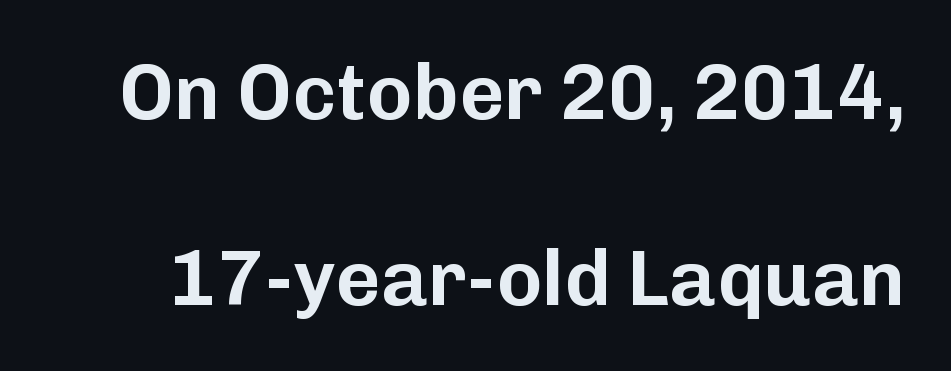
Summary of vertical rhythm: relaxed, with wide interline spacing. These lines were composed using upright roman letters. The letterforms sit shoulder to shoulder at normal distance. The rendering shows plain stroke endings on the letterforms — a sans-serif design. The words here are not underlined. Here the designer chose a conventional face with non-uniform glyph widths.
